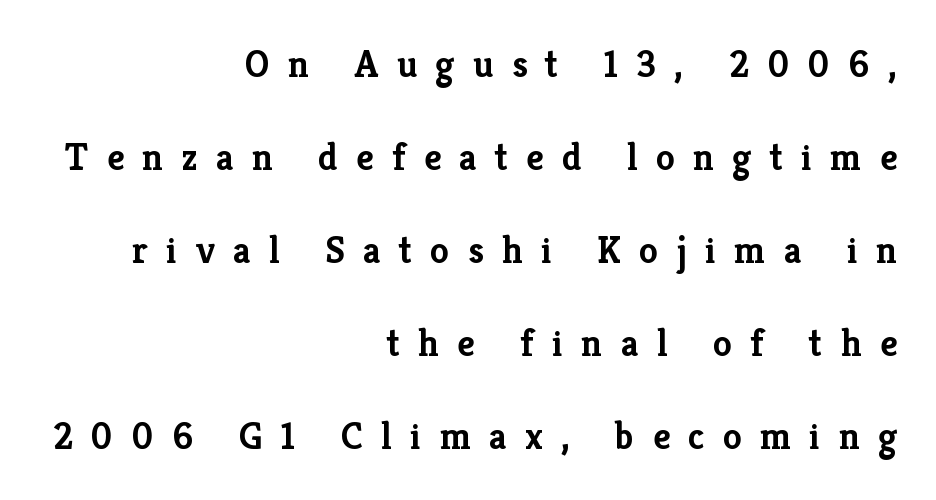
The image shows 38 px semibold serif type, upright; set right-aligned, loose line spacing (2.45x), unusually wide letter spacing (+0.48 em), not underlined; low stroke contrast and a medium x-height.
